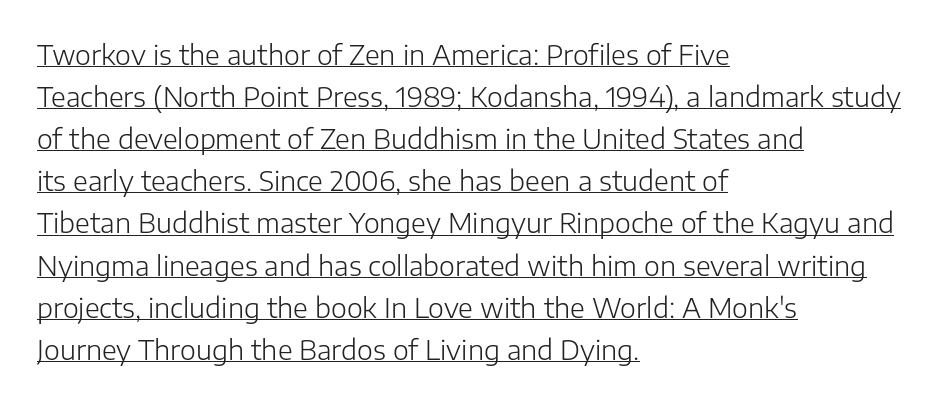
The image shows 27 px text type, upright; set left-aligned, normal line spacing (1.56x), normal letter spacing, underlined.
